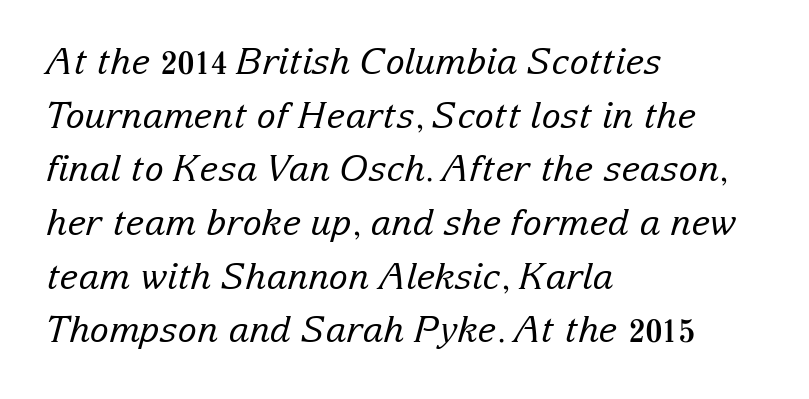
The paragraph shown leans on its left margin. Do the characters align in a grid? No, the font is proportional. Quick note: interline space is typical. Stroke mass is kept to a normal reading level or below.
